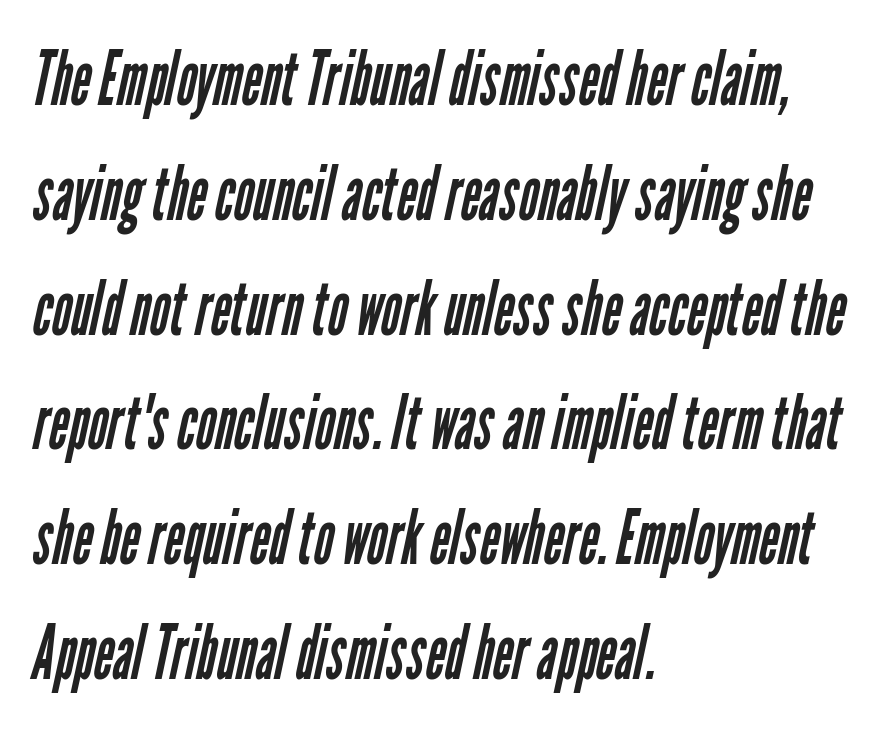
{"serif": "no", "bold": "no", "weight": "regular", "width": "condensed", "stroke_contrast": "low", "x_height": "medium", "monospaced": "no", "underline": "no", "align": "left", "line_spacing": "normal", "line_spacing_ratio": 1.51, "letter_spacing": "normal", "letter_spacing_em": 0.0, "glyph_px": 76}
